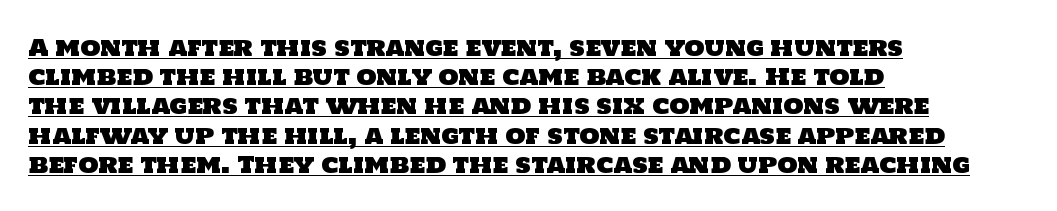
Q: Is the text underlined? A: Yes.
Q: How is the paragraph aligned? A: Left-aligned.
Q: Is the spacing between letters normal or unusually wide? A: Normal.
Q: Is the spacing between lines tight, normal or loose? A: Normal.
